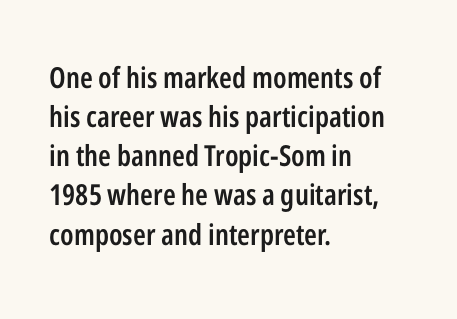
Q: Is the text bold? A: Semi-bold.
Q: Is the text italic (slanted)? A: No, it is upright.
Q: Is the typeface a serif or a sans-serif typeface? A: Sans-serif.
Q: Is the text underlined? A: No.
Q: How is the paragraph aligned? A: Left-aligned.
Q: Is the spacing between letters normal or unusually wide? A: Normal.
Q: Is the spacing between lines tight, normal or loose? A: Normal.
Q: Width (condensed, normal, or wide)? A: Condensed.
Q: Stroke contrast? A: Low.
Q: x-height? A: Medium.
Q: Monospaced? A: No.
